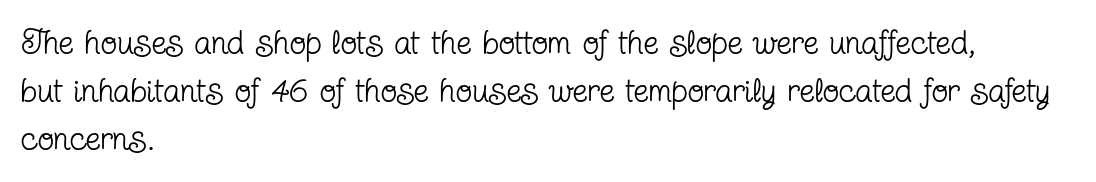
{"serif": "yes", "italic": "no", "bold": "no", "weight": "regular", "width": "condensed", "stroke_contrast": "low", "x_height": "medium", "monospaced": "no", "underline": "no", "align": "left", "line_spacing": "normal", "line_spacing_ratio": 1.41, "letter_spacing": "normal", "letter_spacing_em": 0.0, "glyph_px": 34}
